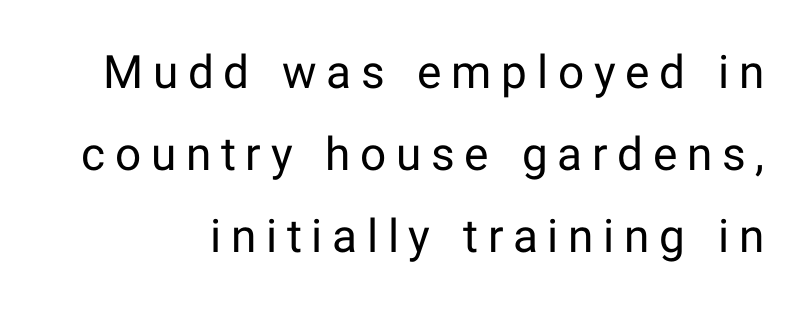
The image shows 46 px regular-weight sans-serif type, upright; set line spacing 1.78x, unusually wide letter spacing (+0.21 em), not underlined; low stroke contrast and a medium x-height.
